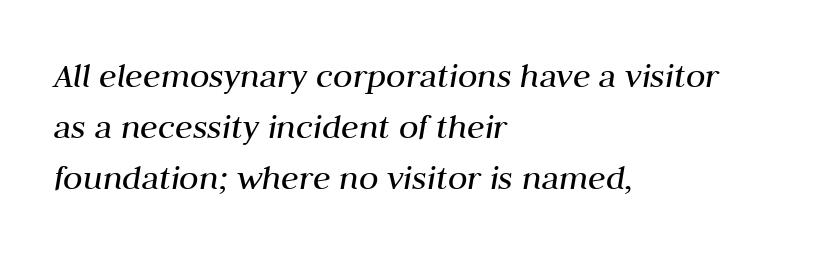
Varying glyph widths throughout — classic text-font behaviour. The text block is weighted toward the left margin, trailing off unevenly rightward. Evenly set lines give the paragraph a standard silhouette. You can tell it's italic because the verticals aren't actually vertical. Short note: letters normally spaced. The typesetting does not lean heavy: it is not bold.
